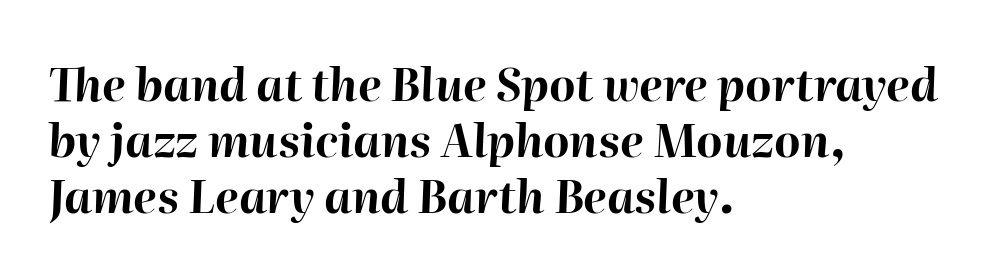
Q: Is the text bold? A: Yes.
Q: Is the text italic (slanted)? A: Yes, it leans right by about 2 degrees.
Q: Is the text underlined? A: No.
Q: How is the paragraph aligned? A: Left-aligned.
Q: Is the spacing between letters normal or unusually wide? A: Normal.
Q: Width (condensed, normal, or wide)? A: Normal.
Q: Stroke contrast? A: High.
Q: x-height? A: Medium.
Q: Monospaced? A: No.
